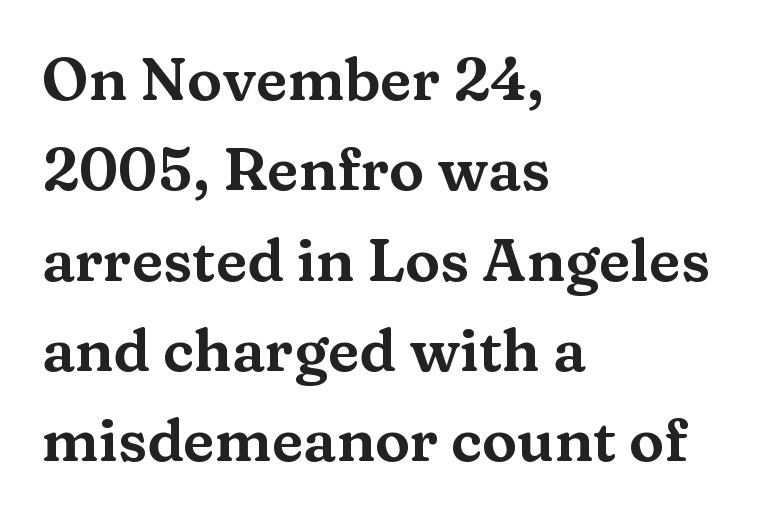
The image shows 59 px wide serif type, upright; set left-aligned, normal line spacing (1.53x), normal letter spacing, not underlined; medium stroke contrast and a medium x-height.
